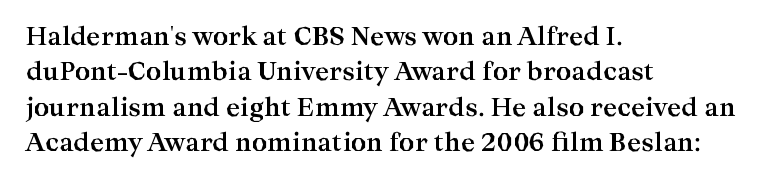
The baseline area is clear. Rendered with straight, roman letterforms. The face used here has the dense, thick strokes of a bold. One-word summary of the alignment: left.
